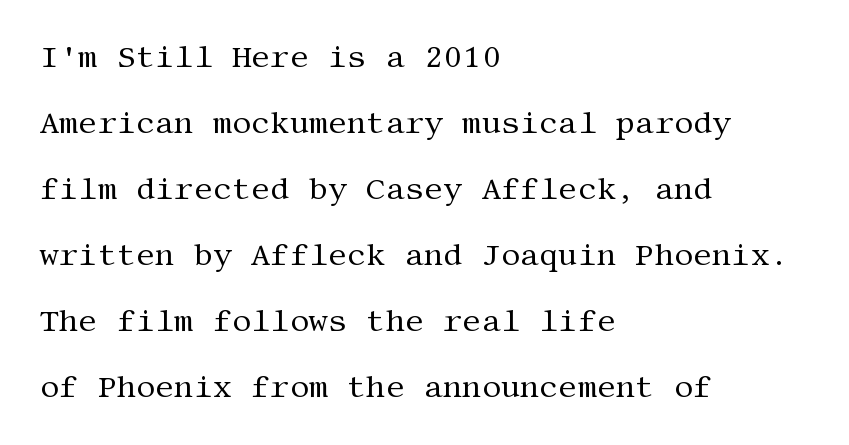
The image shows 30 px regular-weight serif type, upright; set left-aligned, loose line spacing (2.2x), normal letter spacing, not underlined; medium stroke contrast and a large x-height.
